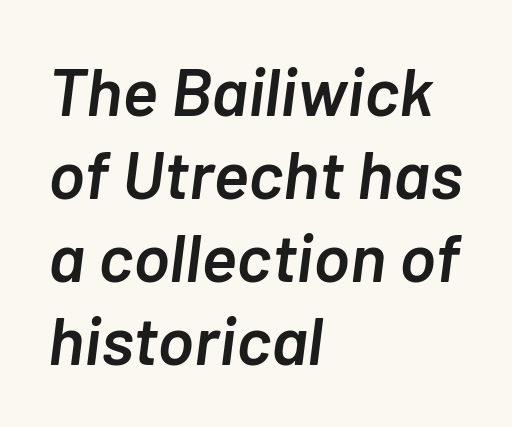
Q: Is the text bold? A: Semi-bold.
Q: Is the text italic (slanted)? A: Yes, it leans right by about 7 degrees.
Q: Is the text underlined? A: No.
Q: How is the paragraph aligned? A: Left-aligned.
Q: Is the spacing between letters normal or unusually wide? A: Normal.
Q: Width (condensed, normal, or wide)? A: Normal.
Q: Stroke contrast? A: Low.
Q: x-height? A: Medium.
Q: Monospaced? A: No.
